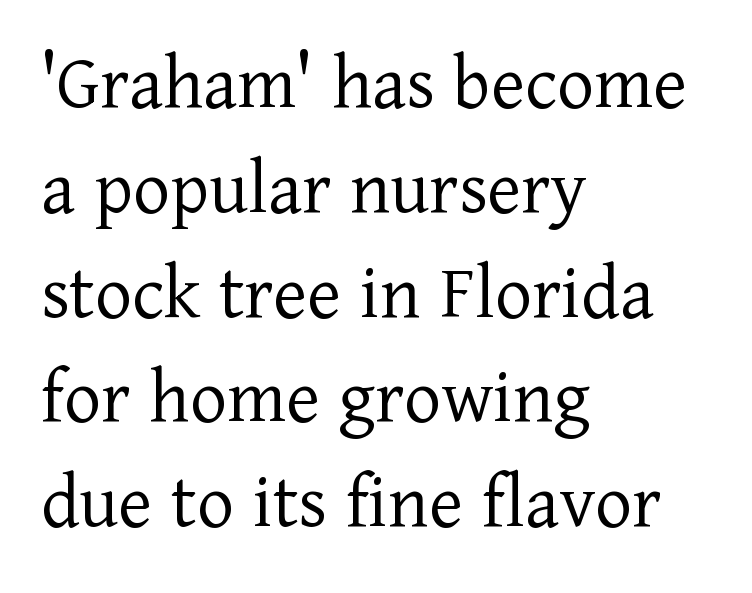
Is this a heavy cut? Hardly; it is regular or lighter. Underline: absent. Does extra space separate the letters? No, they use regular spacing. The leading is moderate, giving the passage an even texture. You can tell from the footed stems that serif type was used.
